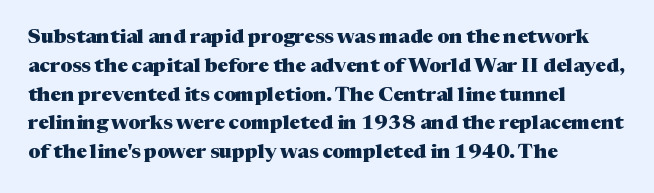
{"italic": "no", "bold": "yes", "underline": "no", "align": "left", "line_spacing": "normal", "line_spacing_ratio": 1.44, "letter_spacing": "normal", "letter_spacing_em": 0.0, "glyph_px": 20}
